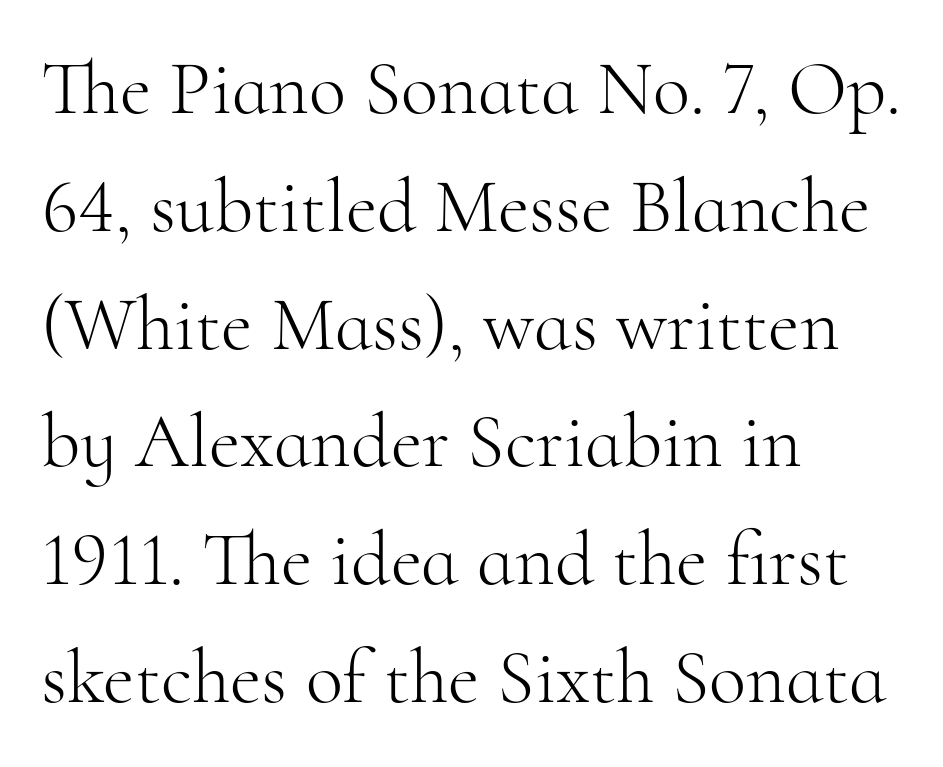
Q: Is the text bold? A: No.
Q: Is the text italic (slanted)? A: No, it is upright.
Q: Is the typeface a serif or a sans-serif typeface? A: Serif.
Q: Is the text underlined? A: No.
Q: How is the paragraph aligned? A: Left-aligned.
Q: Is the spacing between letters normal or unusually wide? A: Normal.
Q: Is the spacing between lines tight, normal or loose? A: Normal.
Q: Width (condensed, normal, or wide)? A: Normal.
Q: Stroke contrast? A: High.
Q: x-height? A: Small.
Q: Monospaced? A: No.
